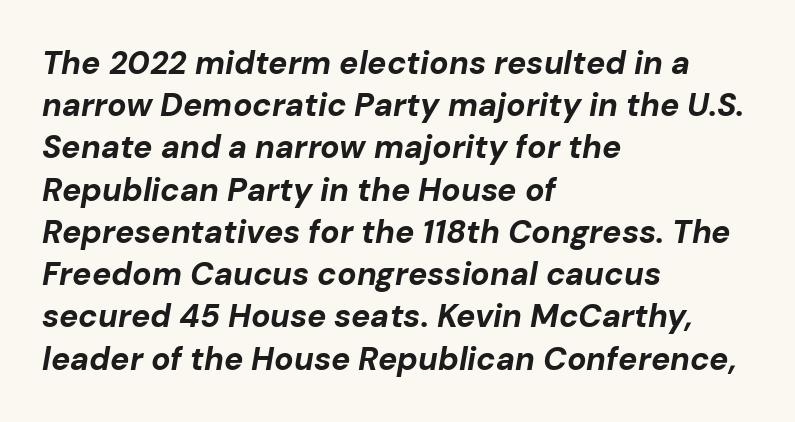
{"italic": "yes", "lean": "right", "slant_degrees": 10, "bold": "yes", "weight": "bold", "width": "normal", "stroke_contrast": "low", "x_height": "medium", "monospaced": "no", "underline": "no", "align": "left", "line_spacing": "normal", "line_spacing_ratio": 1.32, "letter_spacing": "normal", "letter_spacing_em": 0.0, "glyph_px": 32}
